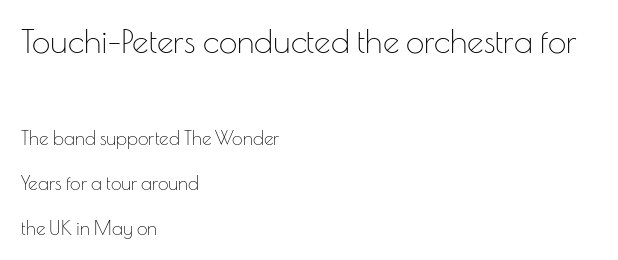
Q: Is the text bold? A: No.
Q: Is the text italic (slanted)? A: No, it is upright.
Q: Is the typeface a serif or a sans-serif typeface? A: Sans-serif.
Q: Is the text underlined? A: No.
Q: How is the paragraph aligned? A: Left-aligned.
Q: Is the spacing between letters normal or unusually wide? A: Normal.
Q: Is the spacing between lines tight, normal or loose? A: Loose.
Q: Which block of text is set in a larger size, the first (top) or the second (bottom)? A: The first (top) one.
Q: Width (condensed, normal, or wide)? A: Normal.
Q: Stroke contrast? A: Low.
Q: x-height? A: Small.
Q: Monospaced? A: No.
